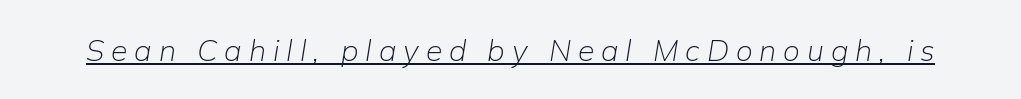
Q: Is the text bold? A: No.
Q: Is the text italic (slanted)? A: Yes, it leans right by about 9 degrees.
Q: Is the text underlined? A: Yes.
Q: Is the spacing between letters normal or unusually wide? A: Unusually wide.
Q: Width (condensed, normal, or wide)? A: Normal.
Q: Stroke contrast? A: Low.
Q: x-height? A: Medium.
Q: Monospaced? A: No.
